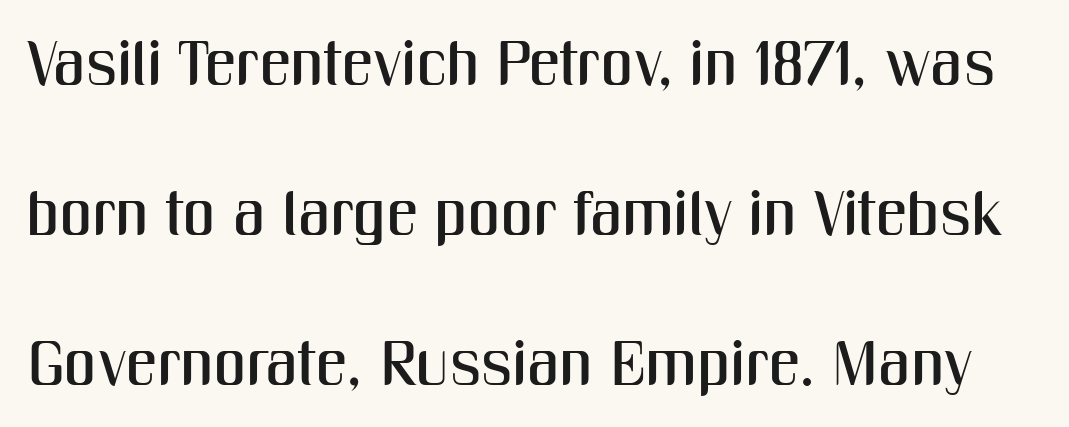
{"serif": "no", "italic": "no", "width": "condensed", "stroke_contrast": "medium", "x_height": "medium", "monospaced": "no", "underline": "no", "line_spacing": "loose", "line_spacing_ratio": 2.38, "letter_spacing": "normal", "letter_spacing_em": 0.0, "glyph_px": 63}
